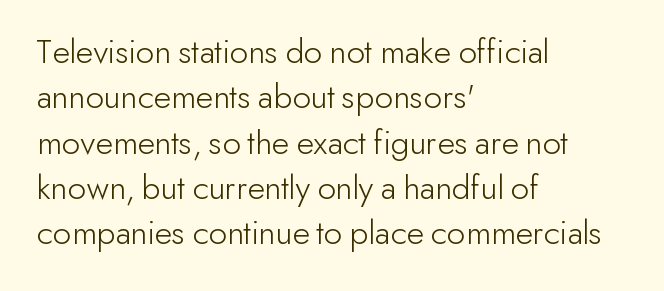
{"serif": "no", "italic": "no", "bold": "no", "weight": "light", "width": "normal", "stroke_contrast": "low", "x_height": "small", "monospaced": "no", "underline": "no", "align": "left", "line_spacing": "normal", "line_spacing_ratio": 1.26, "letter_spacing": "normal", "letter_spacing_em": 0.0, "glyph_px": 36}
